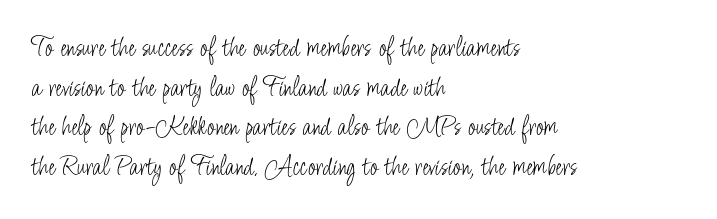
{"serif": "no", "bold": "no", "weight": "light", "width": "condensed", "stroke_contrast": "low", "x_height": "small", "monospaced": "no", "underline": "no", "align": "left", "line_spacing": "normal", "line_spacing_ratio": 1.37, "letter_spacing": "normal", "letter_spacing_em": 0.0, "glyph_px": 29}
